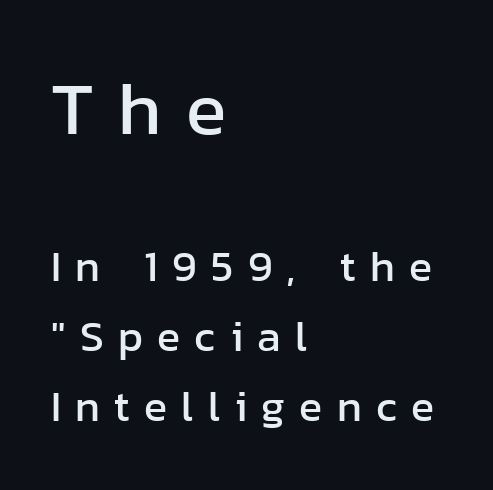
A student would call this left alignment; a typographer would say flush left, rag right. This rendering features lettering with no underline. Tall strokes in this sample are plumb rather than angled. A student would notice the top passage is typeset larger than what follows. Loose tracking; the words dissolve into strings of separated letters. Horizontal bands of white between lines are of average thickness.
